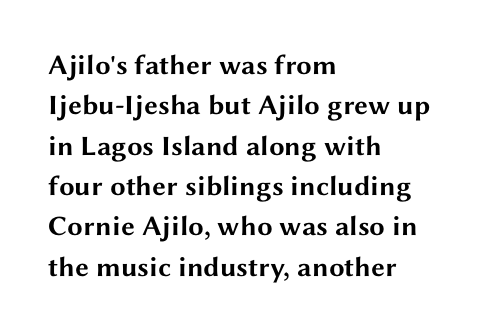
The image shows 28 px bold, wide sans-serif type, upright; set left-aligned, normal line spacing (1.44x), normal letter spacing, not underlined; medium stroke contrast and a medium x-height.
